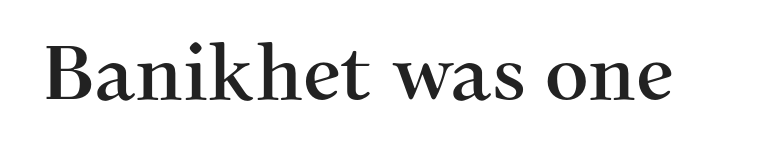
You could not count columns in this text — the font is proportionally spaced. Honestly, the letter spacing is just normal — you wouldn't notice it. A bare baseline throughout the passage. Nope, not italic — everything's standing straight. I'd call this a serif setting — the letters wear small feet.
